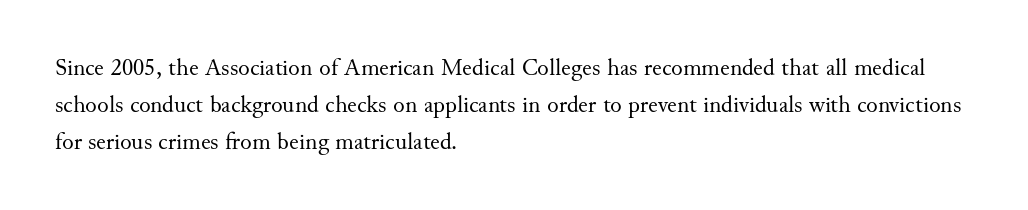
Q: Is the text bold? A: No.
Q: Is the text italic (slanted)? A: No, it is upright.
Q: Is the text underlined? A: No.
Q: How is the paragraph aligned? A: Left-aligned.
Q: Is the spacing between letters normal or unusually wide? A: Normal.
Q: Is the spacing between lines tight, normal or loose? A: Normal.
